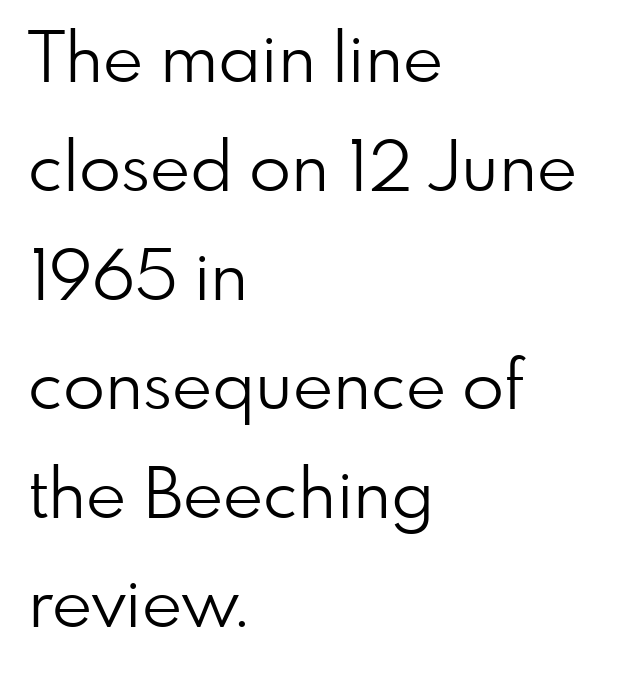
{"serif": "no", "italic": "no", "bold": "no", "weight": "light", "width": "normal", "stroke_contrast": "low", "x_height": "small", "monospaced": "no", "underline": "no", "align": "left", "line_spacing": "normal", "line_spacing_ratio": 1.58, "letter_spacing": "normal", "letter_spacing_em": 0.0, "glyph_px": 69}
